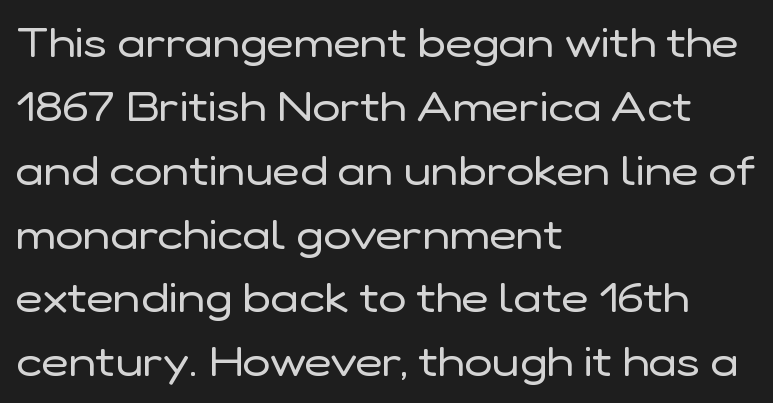
The image shows 42 px regular-weight sans-serif type, upright; set left-aligned, normal line spacing (1.52x), normal letter spacing, not underlined; low stroke contrast and a medium x-height.
